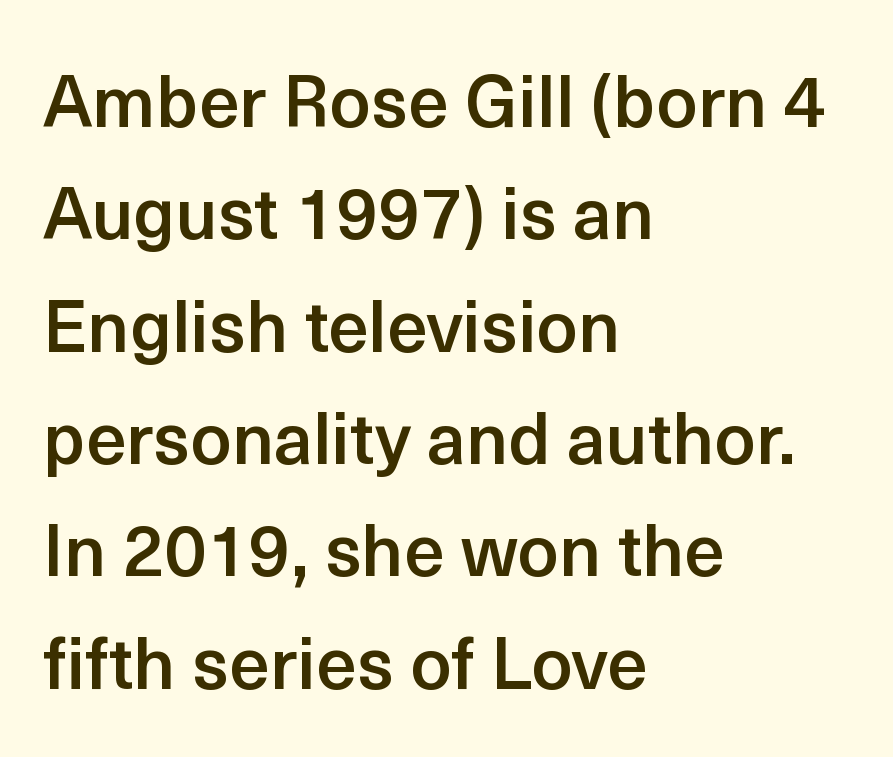
Q: Is the text bold? A: Semi-bold.
Q: Is the text italic (slanted)? A: No, it is upright.
Q: Is the typeface a serif or a sans-serif typeface? A: Sans-serif.
Q: Is the text underlined? A: No.
Q: How is the paragraph aligned? A: Left-aligned.
Q: Is the spacing between letters normal or unusually wide? A: Normal.
Q: Is the spacing between lines tight, normal or loose? A: Normal.
Q: Width (condensed, normal, or wide)? A: Normal.
Q: x-height? A: Medium.
Q: Monospaced? A: No.
